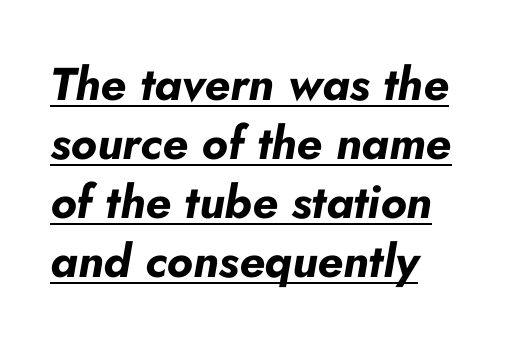
Q: Is the text bold? A: Yes.
Q: Is the text italic (slanted)? A: Yes, it leans right by about 10 degrees.
Q: Is the text underlined? A: Yes.
Q: How is the paragraph aligned? A: Left-aligned.
Q: Is the spacing between letters normal or unusually wide? A: Normal.
Q: Is the spacing between lines tight, normal or loose? A: Normal.
Q: Width (condensed, normal, or wide)? A: Normal.
Q: Stroke contrast? A: Low.
Q: x-height? A: Small.
Q: Monospaced? A: No.
